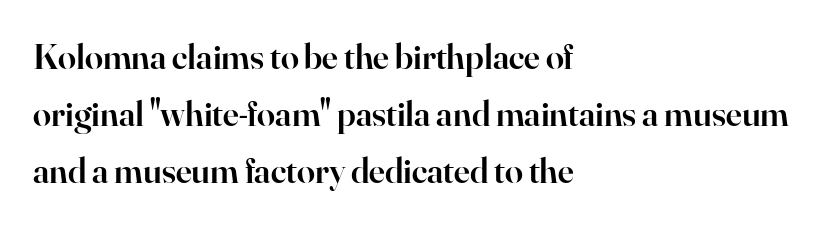
Q: Is the text bold? A: Semi-bold.
Q: Is the text italic (slanted)? A: No, it is upright.
Q: Is the typeface a serif or a sans-serif typeface? A: Serif.
Q: Is the text underlined? A: No.
Q: How is the paragraph aligned? A: Left-aligned.
Q: Is the spacing between letters normal or unusually wide? A: Normal.
Q: Is the spacing between lines tight, normal or loose? A: Normal.
Q: Width (condensed, normal, or wide)? A: Normal.
Q: Stroke contrast? A: High.
Q: x-height? A: Small.
Q: Monospaced? A: No.
